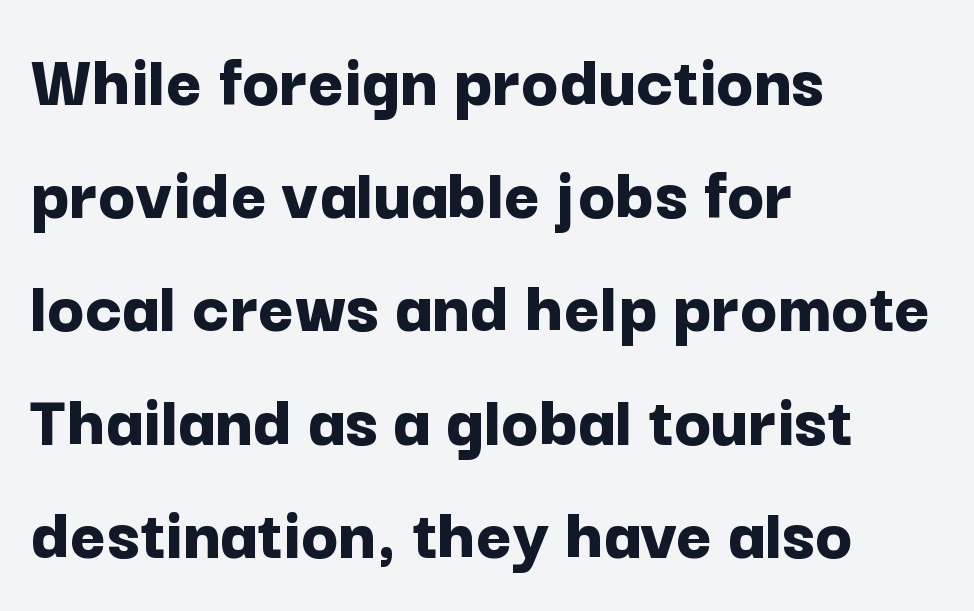
The image shows 77 px bold sans-serif type, upright; set left-aligned, normal line spacing (1.47x), normal letter spacing, not underlined; low stroke contrast and a medium x-height.
